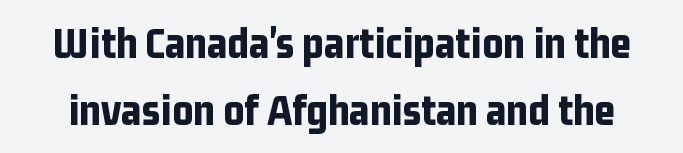
Q: Is the text bold? A: Yes.
Q: Is the text italic (slanted)? A: No, it is upright.
Q: Is the typeface a serif or a sans-serif typeface? A: Sans-serif.
Q: Is the text underlined? A: No.
Q: Is the spacing between letters normal or unusually wide? A: Normal.
Q: Is the spacing between lines tight, normal or loose? A: Normal.
Q: Width (condensed, normal, or wide)? A: Condensed.
Q: Stroke contrast? A: Low.
Q: x-height? A: Medium.
Q: Monospaced? A: No.
